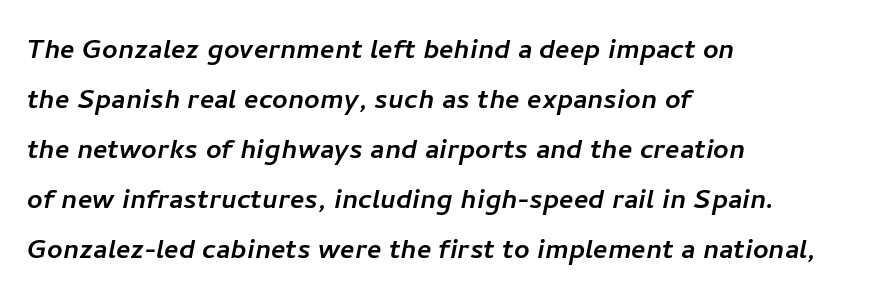
{"serif": "no", "width": "normal", "stroke_contrast": "low", "x_height": "medium", "monospaced": "no", "underline": "no", "align": "left", "line_spacing": "normal", "line_spacing_ratio": 1.47, "letter_spacing": "normal", "letter_spacing_em": 0.0, "glyph_px": 34}
